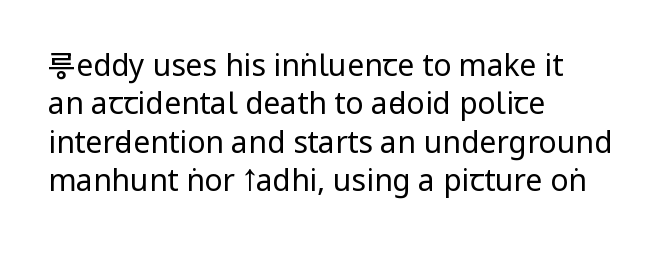
{"serif": "no", "italic": "no", "bold": "no", "weight": "regular", "width": "condensed", "stroke_contrast": "low", "underline": "no", "align": "left", "line_spacing": "normal", "line_spacing_ratio": 1.28, "letter_spacing": "normal", "letter_spacing_em": 0.0, "glyph_px": 30}
